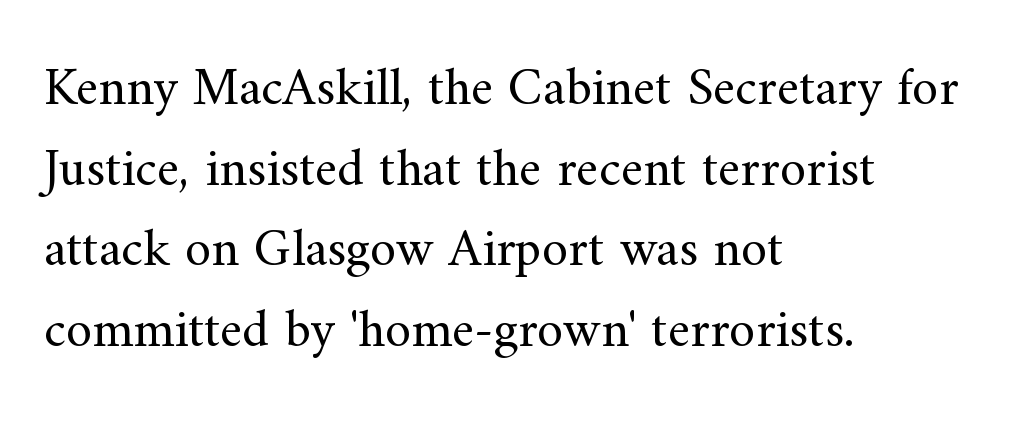
The passage shown is typed in a proportional face where columns would drift. Only glyphs here, with clear space below each row. The passage shown has conventional tracking throughout. A typesetter would label this face a serif.
